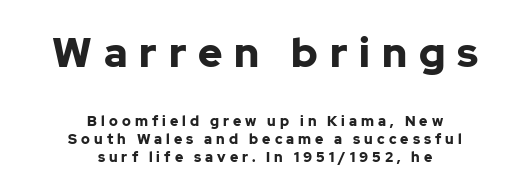
Heavy-handed strokes throughout: this text is bold. The letters advance in unequal steps, a hallmark of proportional type. Bigger letters appear in the top chunk; the bottom chunk is reduced. The characters display no serif detailing; their extremities are plain.
